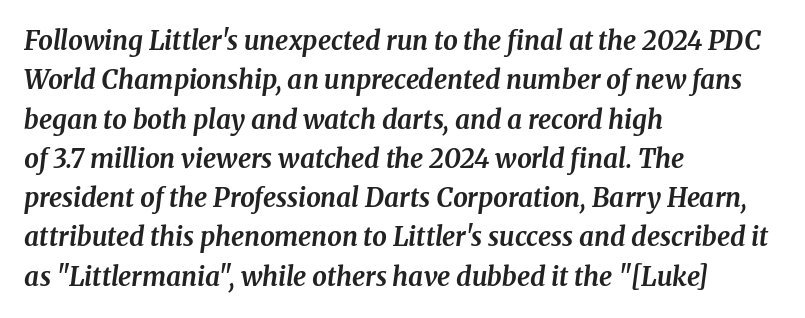
{"italic": "yes", "lean": "right", "slant_degrees": 8, "bold": "yes", "underline": "no", "align": "left", "line_spacing": "normal", "line_spacing_ratio": 1.51, "letter_spacing": "normal", "letter_spacing_em": 0.0, "glyph_px": 26}
